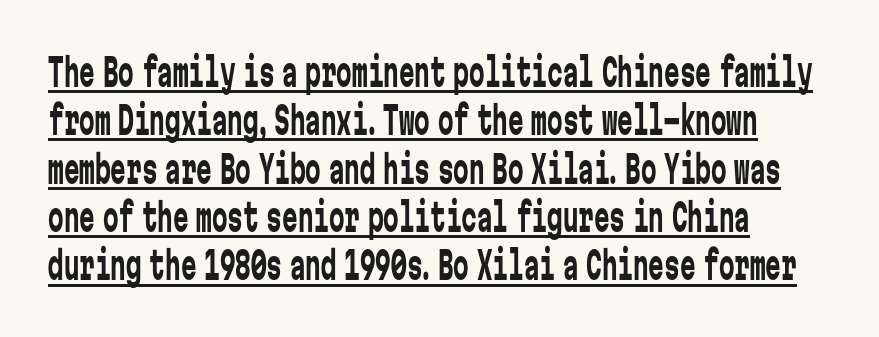
Q: Is the text bold? A: No.
Q: Is the text italic (slanted)? A: No, it is upright.
Q: Is the typeface a serif or a sans-serif typeface? A: Sans-serif.
Q: Is the text underlined? A: Yes.
Q: How is the paragraph aligned? A: Left-aligned.
Q: Is the spacing between letters normal or unusually wide? A: Normal.
Q: Width (condensed, normal, or wide)? A: Condensed.
Q: Stroke contrast? A: Low.
Q: x-height? A: Medium.
Q: Monospaced? A: Yes.
